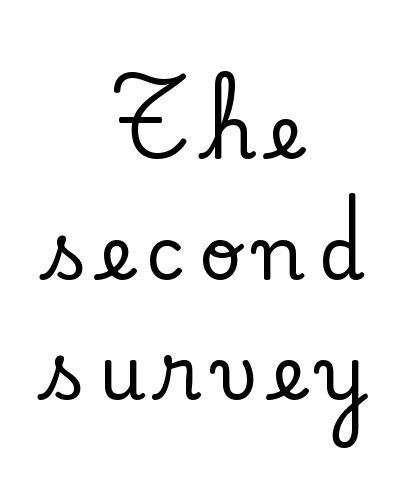
If you folded the block vertically in half, each line would mirror itself in length. The rendering uses a moderate line-height, typical for paragraphs. This sample has the flowing, uneven cadence of proportional lettering. When letters stand straight like this, we call the style roman or upright. The specimen omits any rule beneath the text block's lines. In terms of letterform style, serifs are clearly present.
